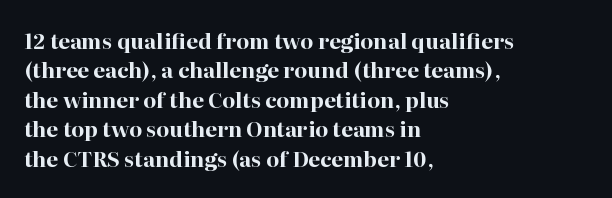
Posture: upright roman. Underlining? Definitely not there. Each line starts at the same left margin while the right side varies. Stroke thickness is high; the sample reads as a true bold. The block of text has a typical density, with ordinary space between rows.
